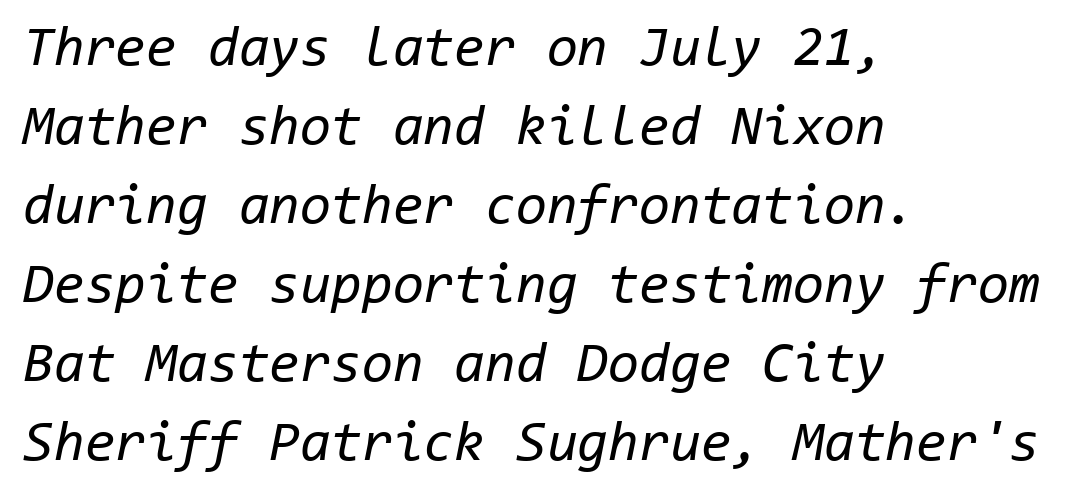
The ragged edge is on the right, which tells us the setting is flush left. Unbolded letterforms with no extra heft. Is the type slanted? Yes — the strokes lean at a clear angle. Vertically, the passage feels balanced, rows spaced as you'd expect. Standard letterfit; no display-style spreading of the glyphs.
